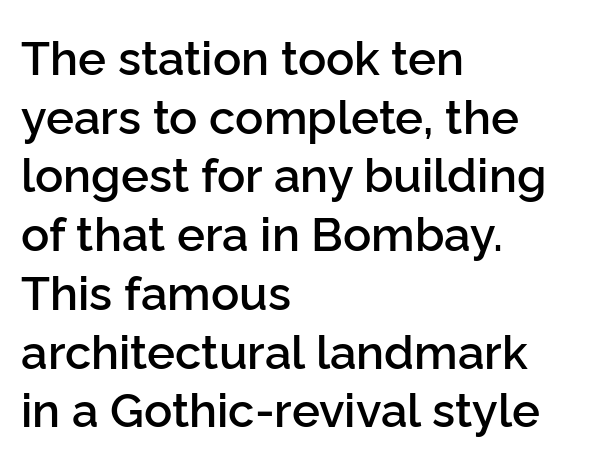
{"serif": "no", "italic": "no", "bold": "semi", "weight": "semibold", "width": "normal", "stroke_contrast": "low", "x_height": "medium", "monospaced": "no", "underline": "no", "align": "left", "line_spacing": "normal", "line_spacing_ratio": 1.25, "letter_spacing": "normal", "letter_spacing_em": 0.0, "glyph_px": 47}
